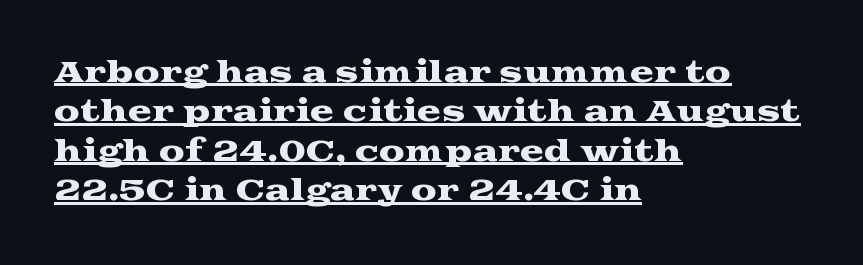
The image shows 29 px wide serif type, upright; set left-aligned, normal line spacing (1.36x), normal letter spacing, underlined; medium stroke contrast and a medium x-height.
